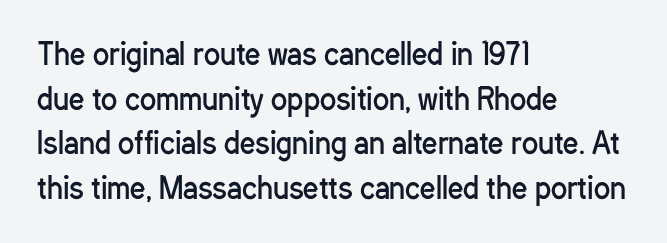
The ragged edge is on the right, which tells us the setting is flush left. The rendering uses natural spacing where letterforms have individual widths. Glance below the letters and you will spot only blank space. Does the type have serifs? No, each stem ends abruptly. Observe the ordinary spacing: letters are neighbours, not strangers. Heft: none added — not bold.
